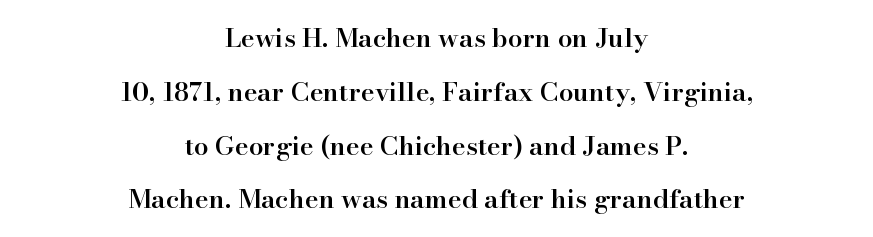
{"italic": "no", "bold": "semi", "underline": "no", "align": "center", "line_spacing": "loose", "line_spacing_ratio": 2.07, "letter_spacing": "normal", "letter_spacing_em": 0.0, "glyph_px": 26}
